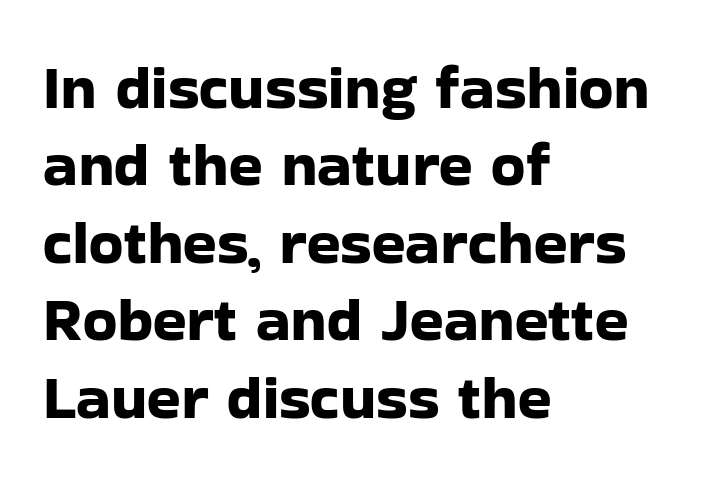
Q: Is the text italic (slanted)? A: No, it is upright.
Q: Is the typeface a serif or a sans-serif typeface? A: Sans-serif.
Q: Is the text underlined? A: No.
Q: How is the paragraph aligned? A: Left-aligned.
Q: Is the spacing between letters normal or unusually wide? A: Normal.
Q: Is the spacing between lines tight, normal or loose? A: Normal.
Q: Width (condensed, normal, or wide)? A: Normal.
Q: Stroke contrast? A: Low.
Q: x-height? A: Medium.
Q: Monospaced? A: No.
